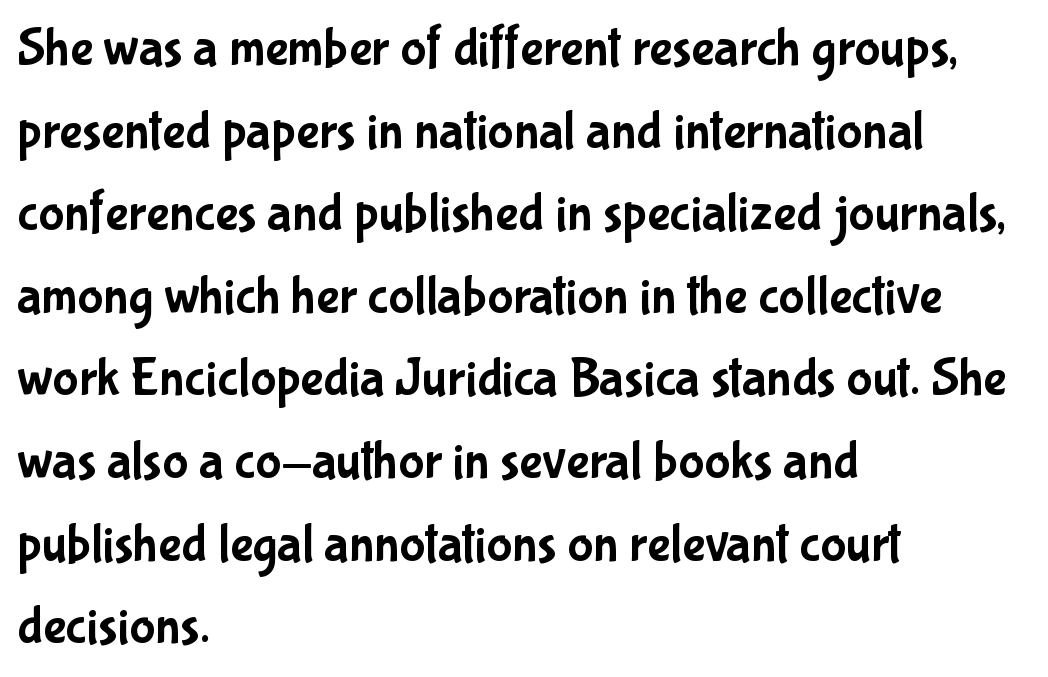
The image shows 54 px condensed sans-serif type, upright; set left-aligned, normal line spacing (1.53x), normal letter spacing, not underlined; low stroke contrast and a medium x-height.
